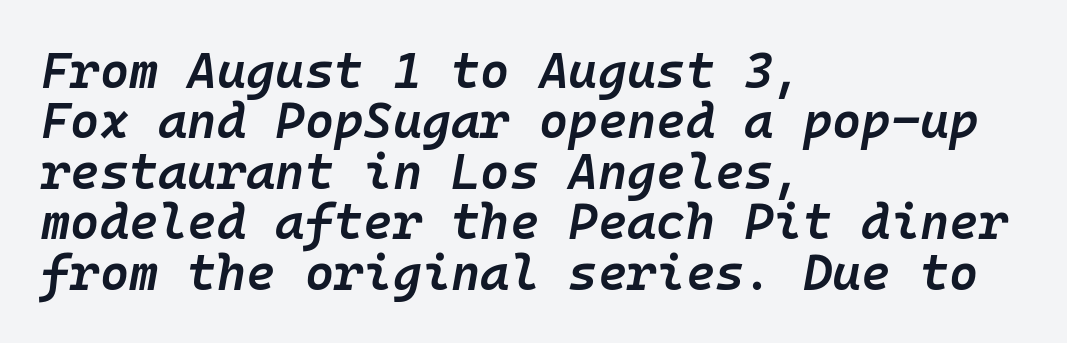
The image shows 50 px semibold type, italic (leaning right), monospaced; set left-aligned, tight line spacing (1.01x), normal letter spacing, not underlined; low stroke contrast and a medium x-height.
